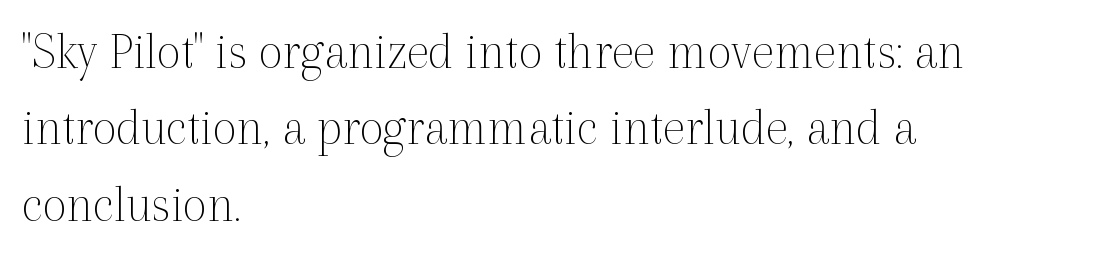
{"serif": "yes", "italic": "no", "bold": "no", "weight": "thin", "width": "normal", "x_height": "medium", "monospaced": "no", "underline": "no", "align": "left", "line_spacing": "normal", "line_spacing_ratio": 1.44, "letter_spacing": "normal", "letter_spacing_em": 0.0, "glyph_px": 53}
